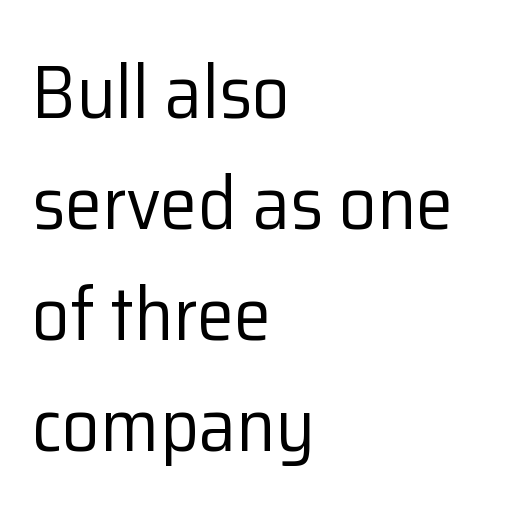
The image shows 75 px regular-weight sans-serif type, upright; set left-aligned, normal line spacing (1.48x), normal letter spacing, not underlined; low stroke contrast and a medium x-height.
